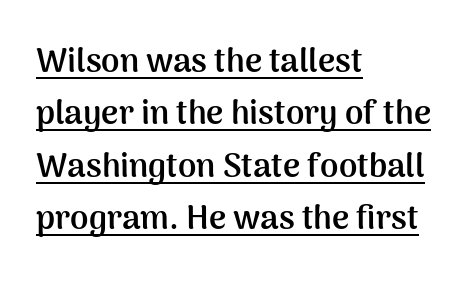
The image shows 33 px semibold sans-serif type, upright; set left-aligned, normal line spacing (1.59x), normal letter spacing, underlined; medium stroke contrast and a medium x-height.
